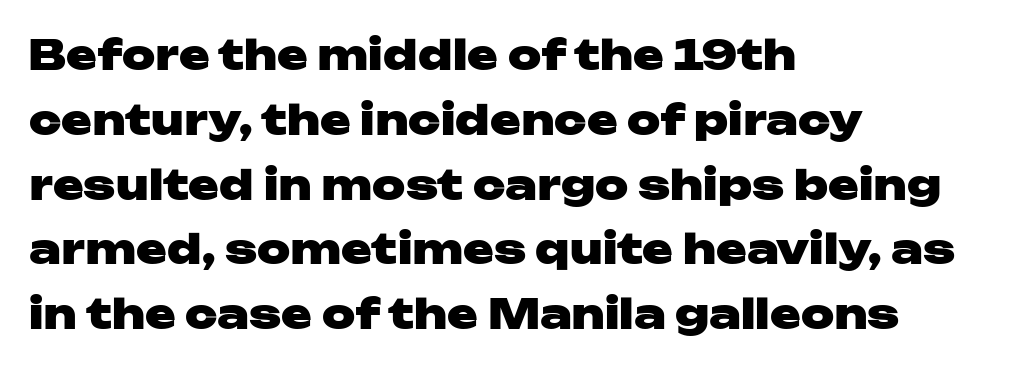
Does the weight exceed regular? Yes, all the way to bold. Every row of glyphs begins at an identical x-position on the left. This sample uses an upright cut, with every glyph sitting square on the baseline. Nope, no serifs anywhere on these letters. The designer left line spacing at the default.
